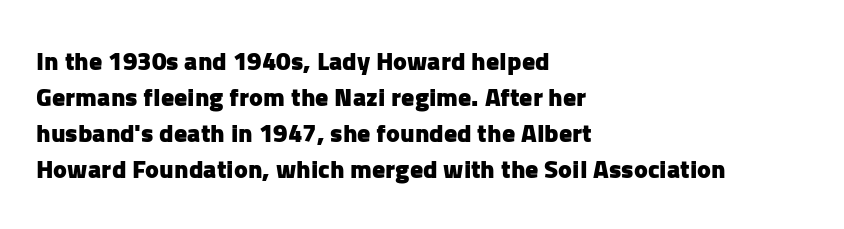
Weight: bold. Inter-character spacing is left at the font's built-in metrics. Check the space under the baseline: it is left empty. These lines sit exactly where default settings would place them. Compared with a centered layout, this one pins lines to the left instead.
